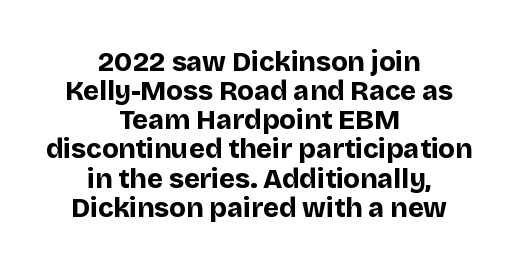
Clear beneath every line of the passage. Is there any slant? The stems are plumb. The leading is snug, giving the passage a crowded texture. Inter-character spacing is left at the font's built-in metrics. Chunky letters — that's bold for sure.
